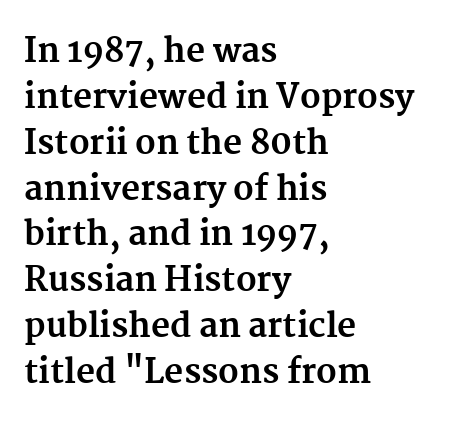
In terms of letterform style, serifs are clearly present. Each letter keeps its own natural width here, so spacing adapts to shape. Nope, not italic — everything's standing straight. Caption: standard tracking, unaltered. The line-height multiplier appears to be the usual default. The specimen omits any rule beneath the text block's lines.
